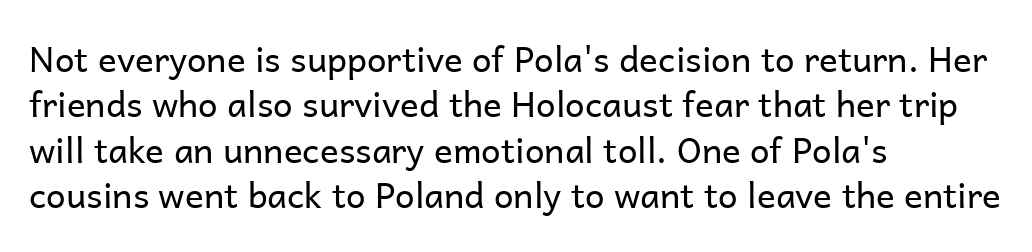
The image shows 35 px regular-weight sans-serif type, upright; set left-aligned, normal line spacing (1.3x), normal letter spacing, not underlined; low stroke contrast and a medium x-height.
